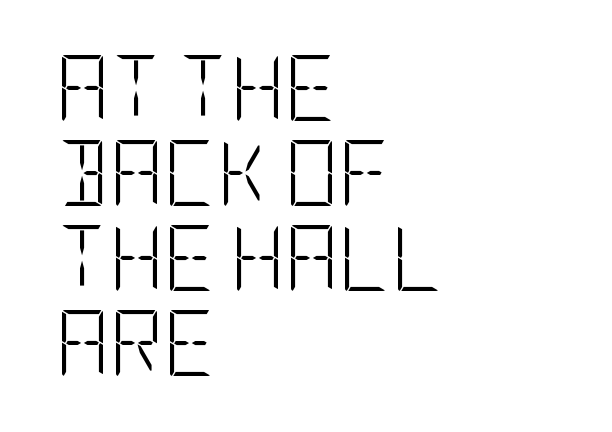
The image shows 66 px light, condensed sans-serif type, upright; set left-aligned, normal line spacing (1.29x), normal letter spacing, not underlined; low stroke contrast and a large x-height.
